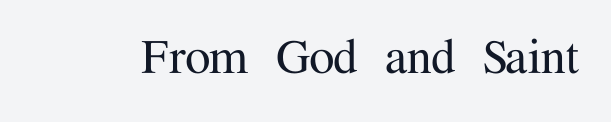
{"serif": "yes", "italic": "no", "width": "normal", "stroke_contrast": "medium", "x_height": "medium", "monospaced": "no", "underline": "no", "letter_spacing": "normal", "letter_spacing_em": 0.0, "glyph_px": 57}
